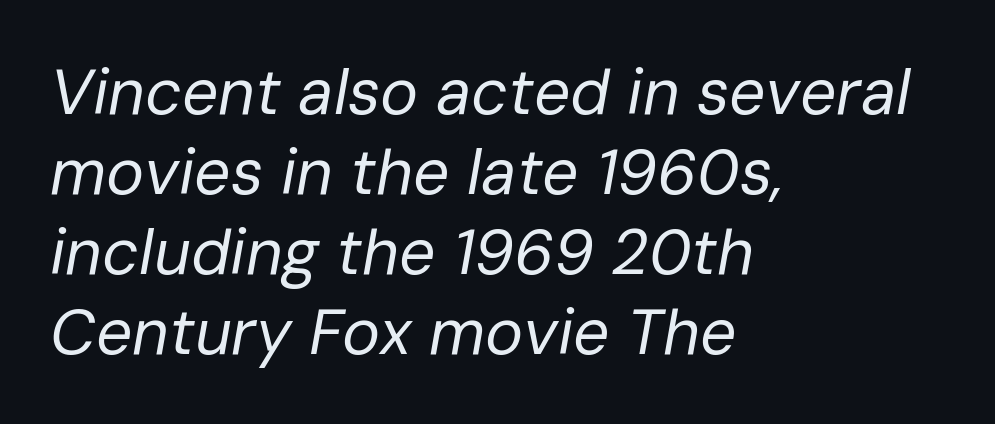
The image shows 64 px regular-weight type, italic (leaning right); set left-aligned, normal line spacing (1.25x), normal letter spacing, not underlined; low stroke contrast and a medium x-height.
